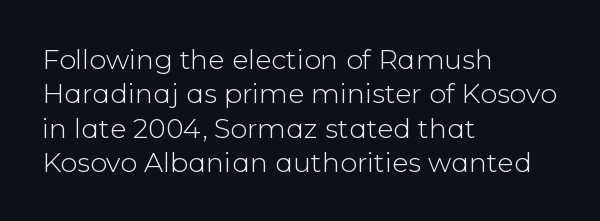
Q: Is the text bold? A: No.
Q: Is the text italic (slanted)? A: No, it is upright.
Q: Is the text underlined? A: No.
Q: How is the paragraph aligned? A: Left-aligned.
Q: Is the spacing between letters normal or unusually wide? A: Normal.
Q: Is the spacing between lines tight, normal or loose? A: Normal.
